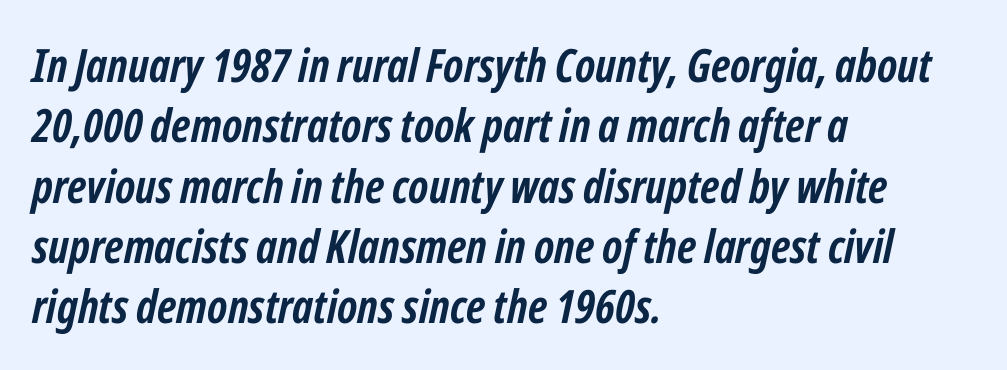
The image shows 46 px semibold, condensed type, italic (leaning right); set left-aligned, normal line spacing (1.31x), normal letter spacing, not underlined; low stroke contrast and a medium x-height.
